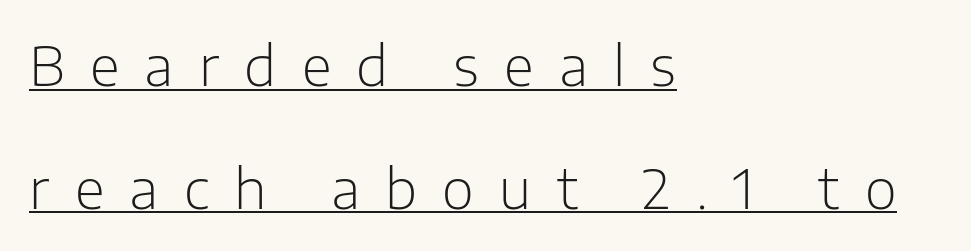
In CSS terms this would be text-align: left. Compared with typical paragraphs, the rows here are farther apart. The type family on display is of the sans-serif kind. Does the lettering tilt? It doesn't — this is upright. Each line of the rendering has a horizontal stroke beneath the glyphs.
